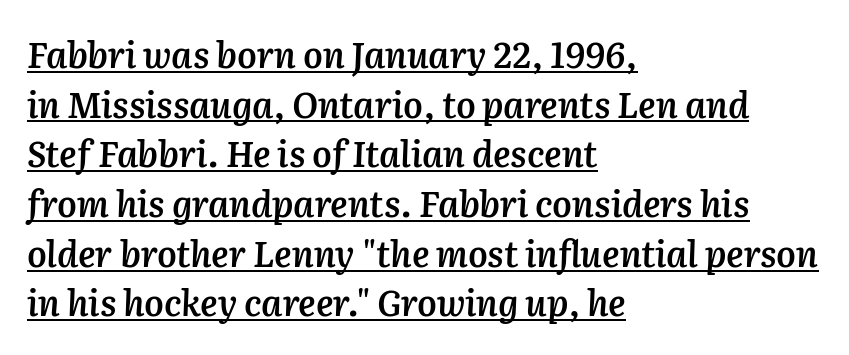
The image shows 35 px semibold type, italic (leaning right); set left-aligned, normal line spacing (1.42x), normal letter spacing, underlined; medium stroke contrast and a medium x-height.
